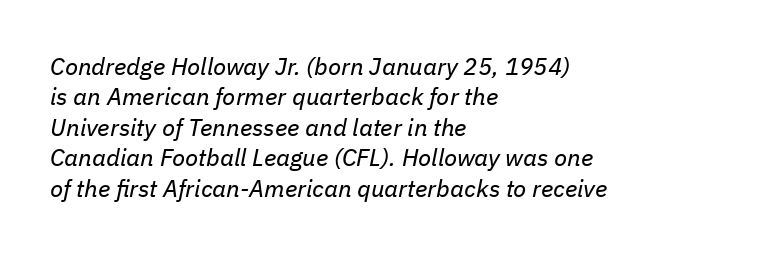
The image shows 24 px text type, italic (leaning right); set left-aligned, normal line spacing (1.27x), normal letter spacing, not underlined.
